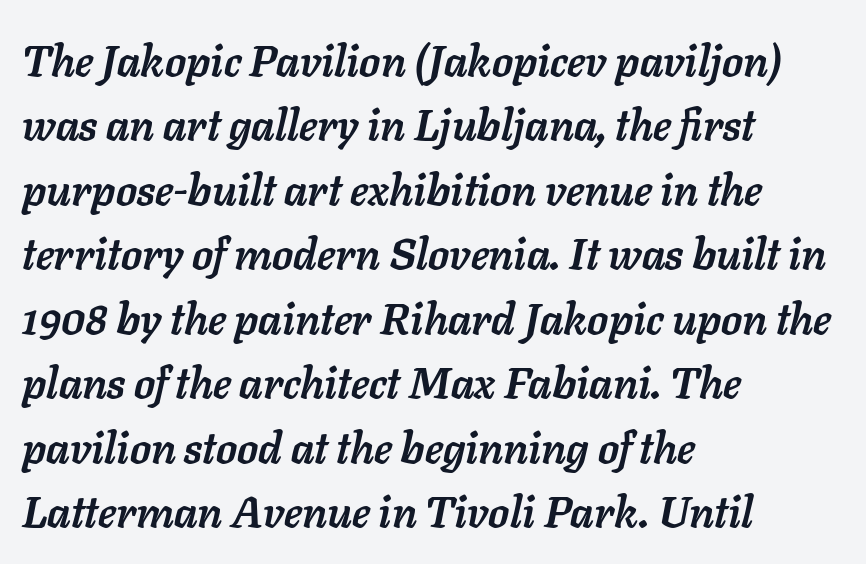
{"italic": "yes", "lean": "right", "slant_degrees": 11, "bold": "yes", "weight": "semibold", "width": "normal", "stroke_contrast": "low", "x_height": "medium", "monospaced": "no", "underline": "no", "align": "left", "line_spacing": "normal", "line_spacing_ratio": 1.5, "letter_spacing": "normal", "letter_spacing_em": 0.0, "glyph_px": 43}
